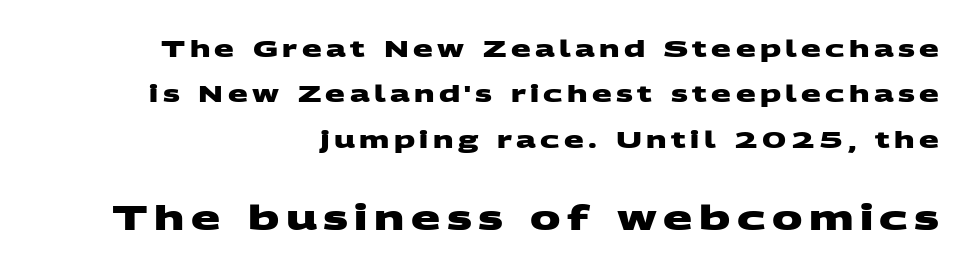
The passage shown stacks its lines with a broad gap. Nope, no serifs anywhere on these letters. Heavy-handed strokes throughout: this text is bold. Looks like regular typesetting: each glyph gets only the width it needs. Line ends are locked; line starts wander. The strip under each line holds only bare page.
